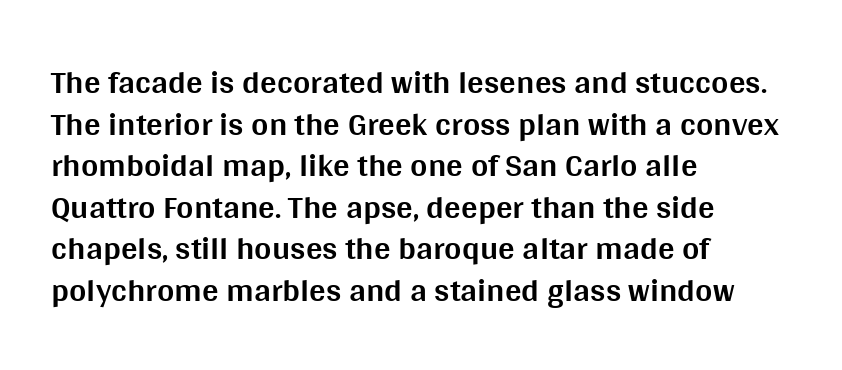
Q: Is the text bold? A: Yes.
Q: Is the text italic (slanted)? A: No, it is upright.
Q: Is the typeface a serif or a sans-serif typeface? A: Sans-serif.
Q: Is the text underlined? A: No.
Q: How is the paragraph aligned? A: Left-aligned.
Q: Is the spacing between letters normal or unusually wide? A: Normal.
Q: Is the spacing between lines tight, normal or loose? A: Normal.
Q: Width (condensed, normal, or wide)? A: Normal.
Q: Stroke contrast? A: Medium.
Q: x-height? A: Large.
Q: Monospaced? A: No.
